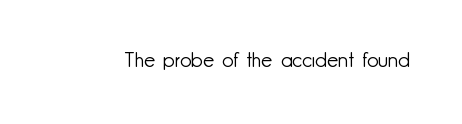
{"italic": "no", "bold": "no", "underline": "no", "letter_spacing": "normal", "letter_spacing_em": 0.0, "glyph_px": 20}
